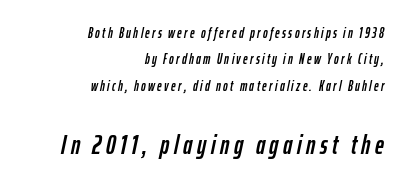
The image shows 27 px text type, italic (leaning right); set right-aligned, line spacing 1.88x, not underlined; the second (bottom) block is 1.93x larger.
